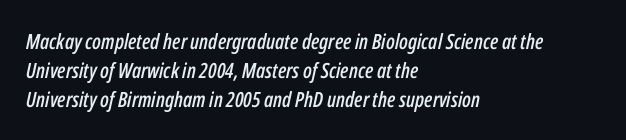
The image shows 21 px text type, italic (leaning right); set left-aligned, normal line spacing (1.37x), normal letter spacing, not underlined.
